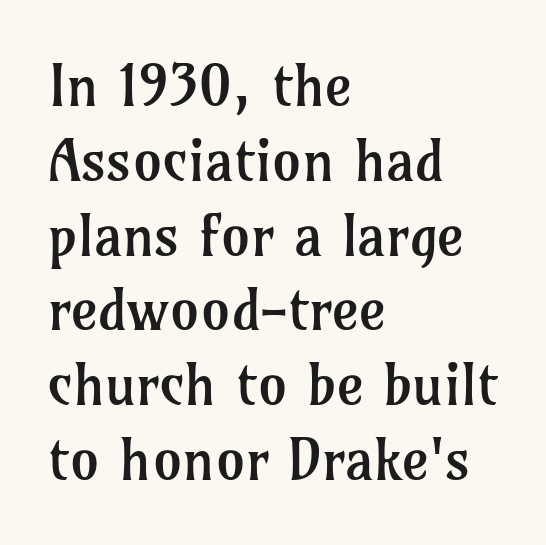
{"serif": "yes", "italic": "no", "bold": "no", "weight": "regular", "width": "normal", "stroke_contrast": "low", "x_height": "medium", "monospaced": "no", "underline": "no", "align": "left", "line_spacing": "normal", "line_spacing_ratio": 1.29, "letter_spacing": "normal", "letter_spacing_em": 0.0, "glyph_px": 58}
